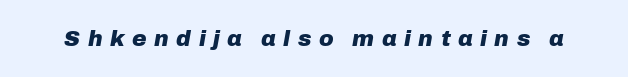
{"italic": "yes", "lean": "right", "slant_degrees": 10, "bold": "yes", "underline": "no", "letter_spacing": "wide", "letter_spacing_em": 0.34, "glyph_px": 22}
